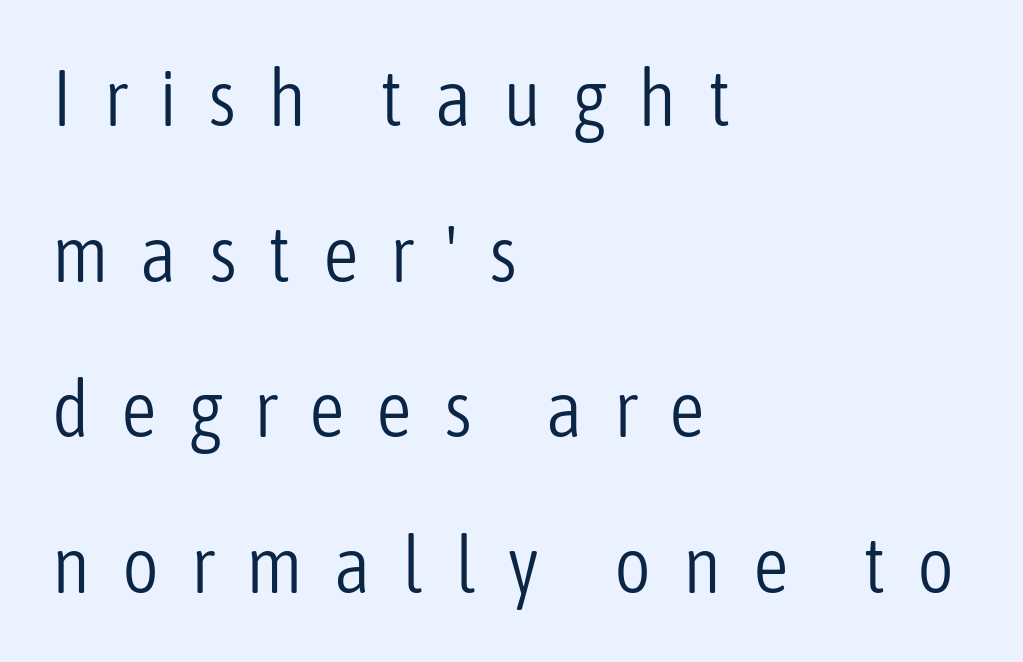
{"serif": "no", "italic": "no", "bold": "no", "weight": "light", "width": "condensed", "stroke_contrast": "low", "x_height": "medium", "monospaced": "no", "underline": "no", "align": "left", "line_spacing": "loose", "line_spacing_ratio": 1.97, "letter_spacing": "wide", "letter_spacing_em": 0.4, "glyph_px": 79}
